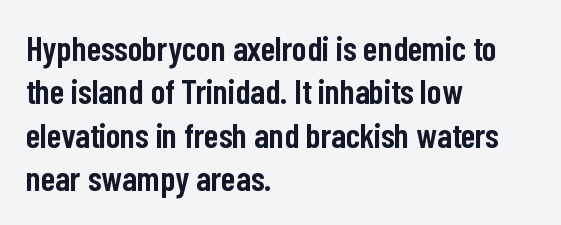
{"serif": "no", "italic": "no", "bold": "semi", "weight": "semibold", "width": "condensed", "stroke_contrast": "low", "x_height": "medium", "monospaced": "no", "underline": "no", "align": "left", "line_spacing_ratio": 1.24, "letter_spacing": "normal", "letter_spacing_em": 0.0, "glyph_px": 35}
